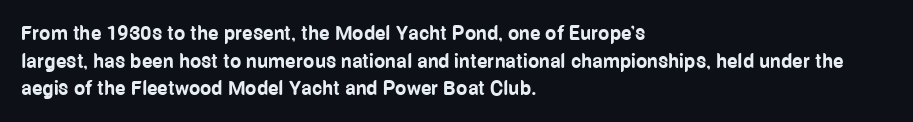
Q: Is the text bold? A: Yes.
Q: Is the text italic (slanted)? A: No, it is upright.
Q: Is the text underlined? A: No.
Q: How is the paragraph aligned? A: Left-aligned.
Q: Is the spacing between letters normal or unusually wide? A: Normal.
Q: Is the spacing between lines tight, normal or loose? A: Normal.
